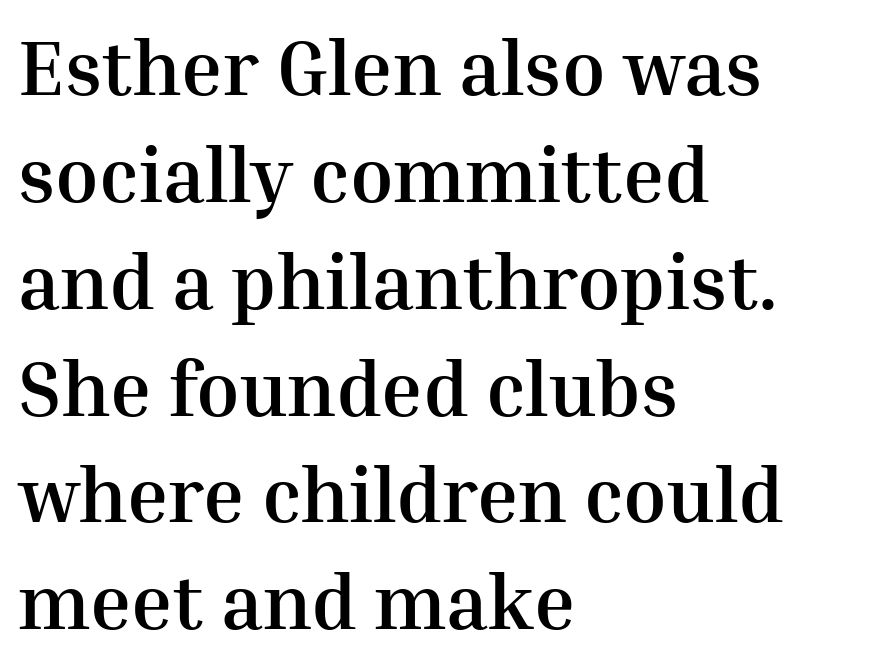
The sample has been set heavy, in full bold. The text was rendered using a seriffed face with decorative stroke endings. What's the leading like? Ordinary, nothing unusual. Look at the tracking — it's just the regular setting, nothing added.
